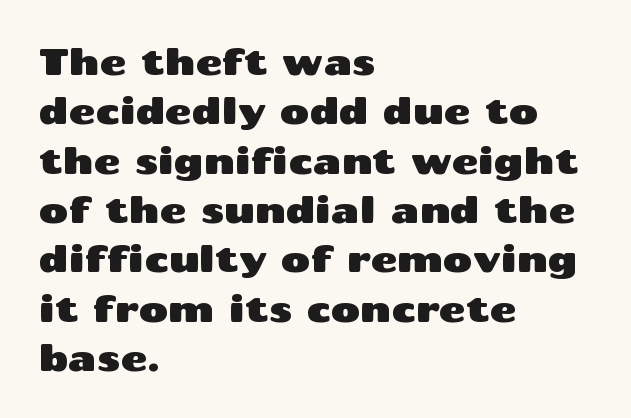
{"serif": "no", "italic": "no", "width": "wide", "stroke_contrast": "medium", "x_height": "medium", "monospaced": "no", "underline": "no", "align": "left", "line_spacing": "normal", "line_spacing_ratio": 1.37, "letter_spacing": "normal", "letter_spacing_em": 0.0, "glyph_px": 36}
